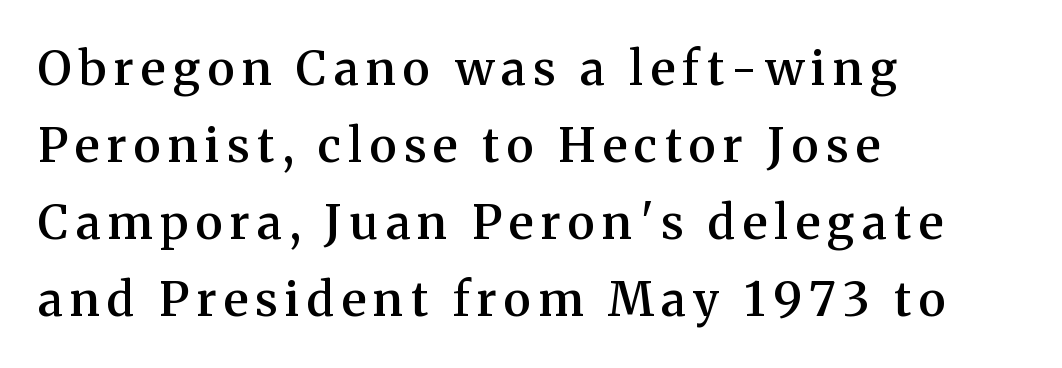
{"serif": "yes", "italic": "no", "bold": "semi", "weight": "semibold", "width": "normal", "stroke_contrast": "medium", "x_height": "medium", "monospaced": "no", "underline": "no", "align": "left", "line_spacing": "normal", "line_spacing_ratio": 1.64, "glyph_px": 47}
